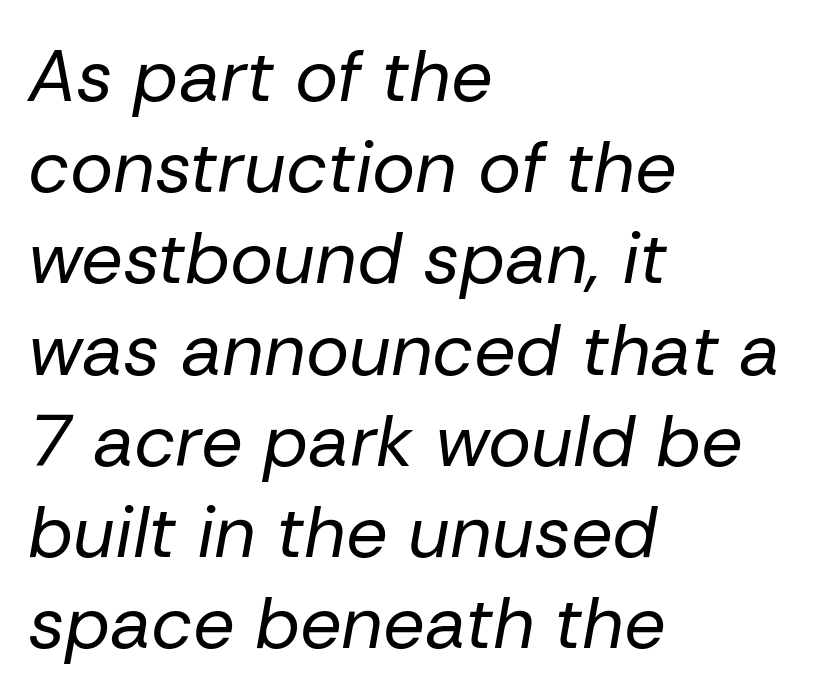
The image shows 73 px regular-weight type, italic (leaning right); set left-aligned, normal line spacing (1.25x), normal letter spacing, not underlined; low stroke contrast and a medium x-height.
